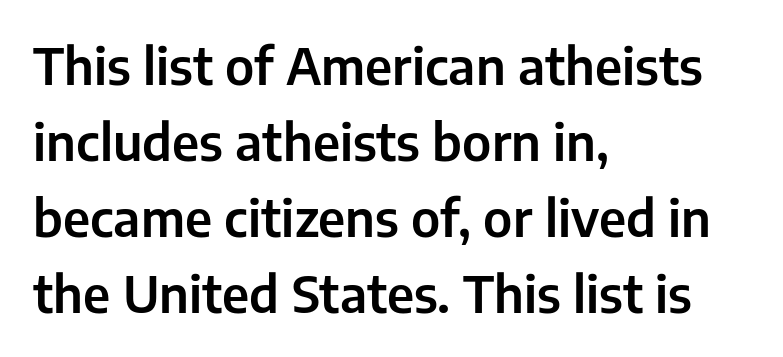
Note the varied advance widths — an 'i' is clearly narrower than an 'm'. A sans-serif font was chosen for this passage. Upright lettering throughout. Spacing between characters is what you'd get straight out of the box.
